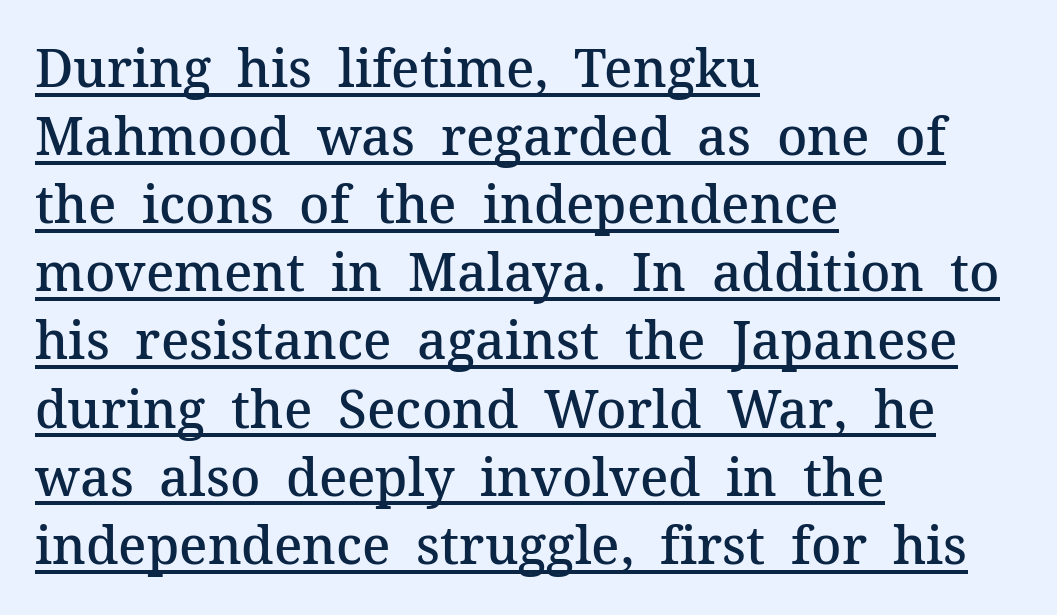
Q: Is the text bold? A: Semi-bold.
Q: Is the text italic (slanted)? A: No, it is upright.
Q: Is the typeface a serif or a sans-serif typeface? A: Serif.
Q: Is the text underlined? A: Yes.
Q: How is the paragraph aligned? A: Left-aligned.
Q: Is the spacing between letters normal or unusually wide? A: Normal.
Q: Is the spacing between lines tight, normal or loose? A: Normal.
Q: Width (condensed, normal, or wide)? A: Normal.
Q: Stroke contrast? A: Medium.
Q: x-height? A: Medium.
Q: Monospaced? A: No.
